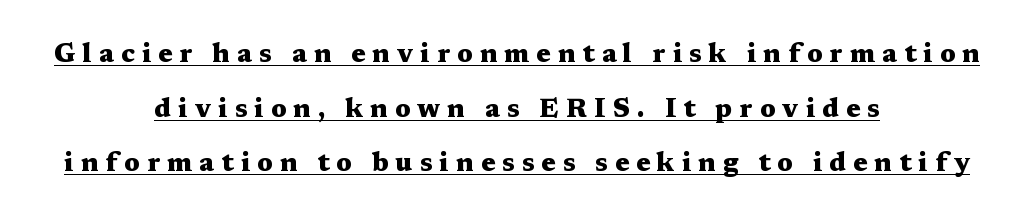
Q: Is the text bold? A: Yes.
Q: Is the text italic (slanted)? A: No, it is upright.
Q: Is the text underlined? A: Yes.
Q: How is the paragraph aligned? A: Centered.
Q: Is the spacing between letters normal or unusually wide? A: Unusually wide.
Q: Is the spacing between lines tight, normal or loose? A: Loose.
